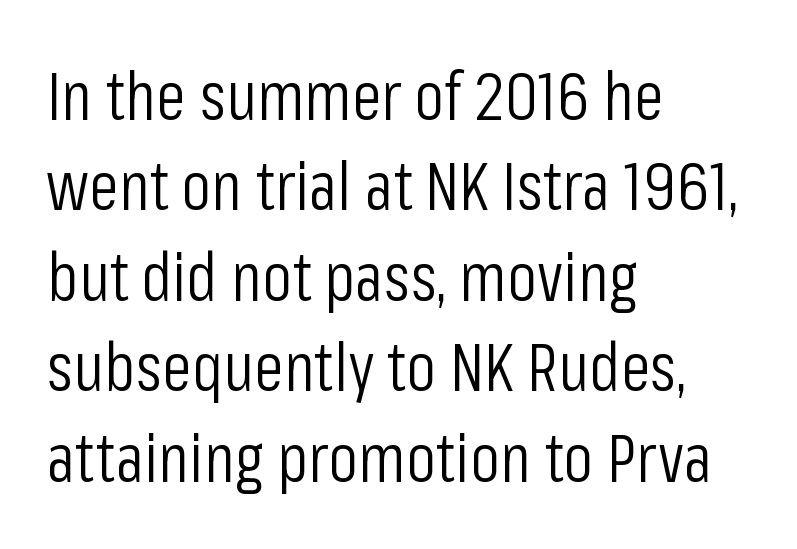
{"serif": "no", "italic": "no", "bold": "no", "weight": "light", "width": "condensed", "stroke_contrast": "low", "x_height": "medium", "monospaced": "no", "underline": "no", "align": "left", "line_spacing": "normal", "line_spacing_ratio": 1.33, "letter_spacing": "normal", "letter_spacing_em": 0.0, "glyph_px": 68}
